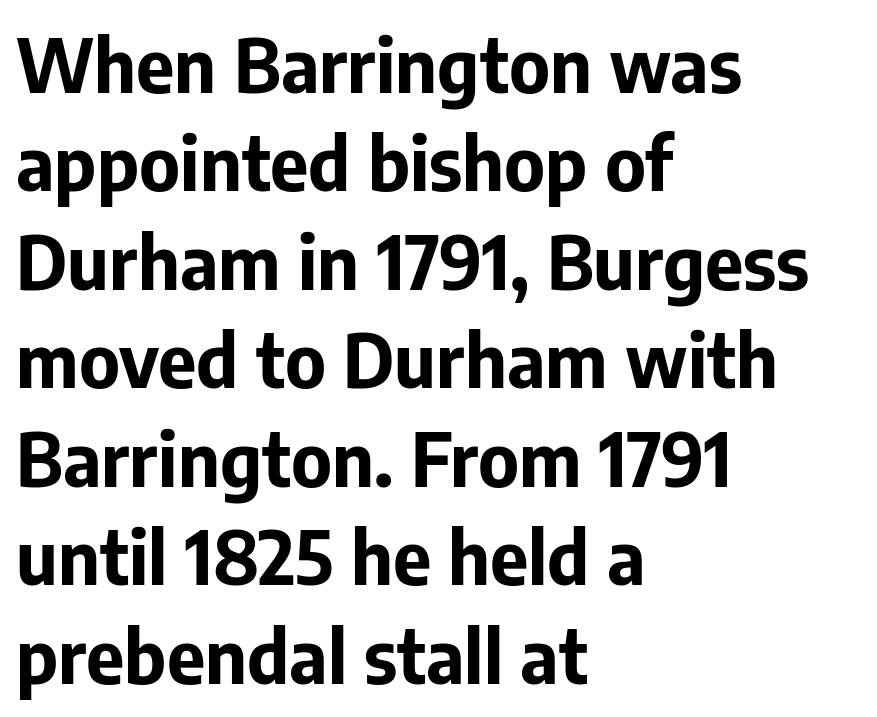
Q: Is the text bold? A: Yes.
Q: Is the text italic (slanted)? A: No, it is upright.
Q: Is the typeface a serif or a sans-serif typeface? A: Sans-serif.
Q: Is the text underlined? A: No.
Q: How is the paragraph aligned? A: Left-aligned.
Q: Is the spacing between letters normal or unusually wide? A: Normal.
Q: Is the spacing between lines tight, normal or loose? A: Normal.
Q: Width (condensed, normal, or wide)? A: Normal.
Q: Stroke contrast? A: Low.
Q: x-height? A: Medium.
Q: Monospaced? A: No.
